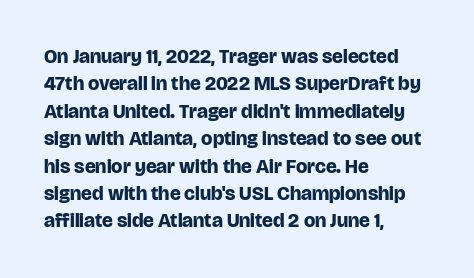
{"italic": "no", "bold": "yes", "underline": "no", "align": "left", "line_spacing": "normal", "line_spacing_ratio": 1.37, "letter_spacing": "normal", "letter_spacing_em": 0.0, "glyph_px": 20}
